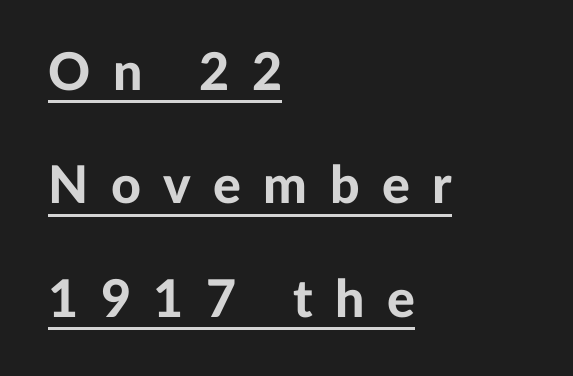
Q: Is the text bold? A: Yes.
Q: Is the text italic (slanted)? A: No, it is upright.
Q: Is the typeface a serif or a sans-serif typeface? A: Sans-serif.
Q: Is the text underlined? A: Yes.
Q: How is the paragraph aligned? A: Left-aligned.
Q: Is the spacing between letters normal or unusually wide? A: Unusually wide.
Q: Is the spacing between lines tight, normal or loose? A: Loose.
Q: Width (condensed, normal, or wide)? A: Normal.
Q: Stroke contrast? A: Low.
Q: x-height? A: Medium.
Q: Monospaced? A: No.
